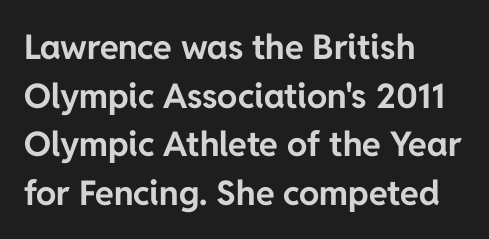
The image shows 34 px bold sans-serif type, upright; set left-aligned, normal line spacing (1.43x), normal letter spacing, not underlined; low stroke contrast and a medium x-height.
